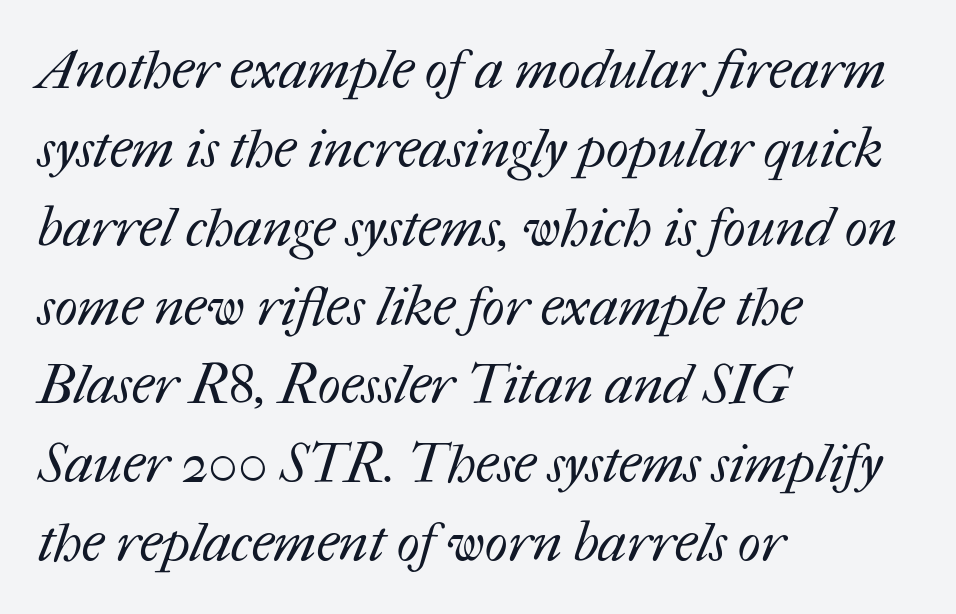
Q: Is the text bold? A: No.
Q: Is the text underlined? A: No.
Q: How is the paragraph aligned? A: Left-aligned.
Q: Is the spacing between letters normal or unusually wide? A: Normal.
Q: Is the spacing between lines tight, normal or loose? A: Normal.
Q: Width (condensed, normal, or wide)? A: Normal.
Q: Stroke contrast? A: Medium.
Q: x-height? A: Medium.
Q: Monospaced? A: No.
